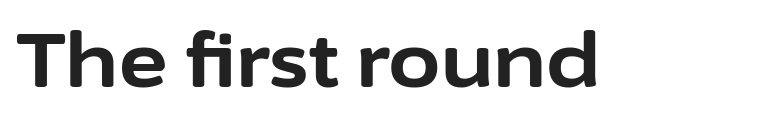
Q: Is the text bold? A: Yes.
Q: Is the text italic (slanted)? A: No, it is upright.
Q: Is the typeface a serif or a sans-serif typeface? A: Sans-serif.
Q: Is the text underlined? A: No.
Q: Is the spacing between letters normal or unusually wide? A: Normal.
Q: Width (condensed, normal, or wide)? A: Normal.
Q: Stroke contrast? A: Low.
Q: x-height? A: Medium.
Q: Monospaced? A: No.
